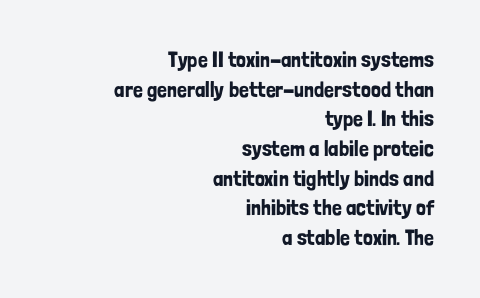
The setting favours the right margin, as signatures and pull-quotes sometimes do. This is the regular roman posture of the typeface. Rows of type keep a routine distance in the vertical direction. Descenders are the only things crossing below the line.
